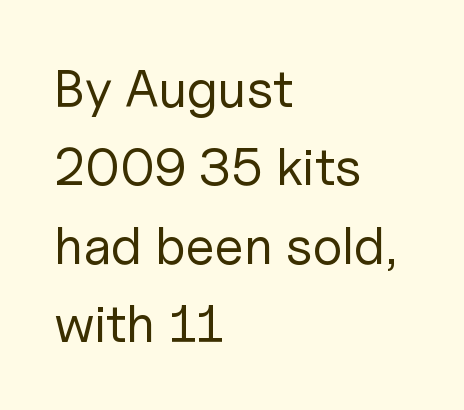
The baseline area is clear. No italicization has been applied; the sample stays upright. This is sans-serif lettering, the kind often seen on screens and signage. The lines sit at an ordinary, default distance from one another. Observe the ordinary spacing: letters are neighbours, not strangers.
